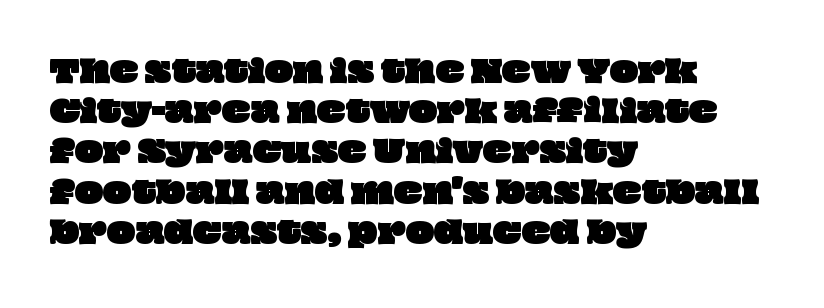
{"width": "wide", "stroke_contrast": "low", "x_height": "large", "monospaced": "no", "underline": "no", "align": "left", "line_spacing": "normal", "line_spacing_ratio": 1.34, "letter_spacing": "normal", "letter_spacing_em": 0.0, "glyph_px": 30}
